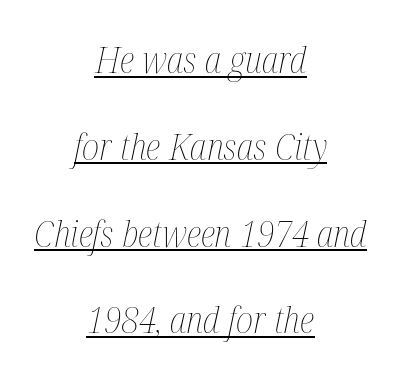
Q: Is the text bold? A: No.
Q: Is the text italic (slanted)? A: Yes, it leans right by about 12 degrees.
Q: Is the text underlined? A: Yes.
Q: How is the paragraph aligned? A: Centered.
Q: Is the spacing between letters normal or unusually wide? A: Normal.
Q: Is the spacing between lines tight, normal or loose? A: Loose.
Q: Width (condensed, normal, or wide)? A: Condensed.
Q: Stroke contrast? A: Medium.
Q: x-height? A: Medium.
Q: Monospaced? A: No.
